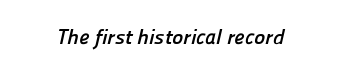
On the weight axis this lands at bold, roughly 700. Spacing between characters is what you'd get straight out of the box. Check under the words: just untouched page.
